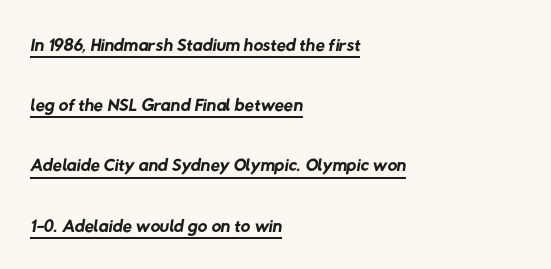
{"bold": "no", "underline": "yes", "align": "left", "line_spacing": "loose", "line_spacing_ratio": 2.23, "letter_spacing": "normal", "letter_spacing_em": 0.0, "glyph_px": 27}
